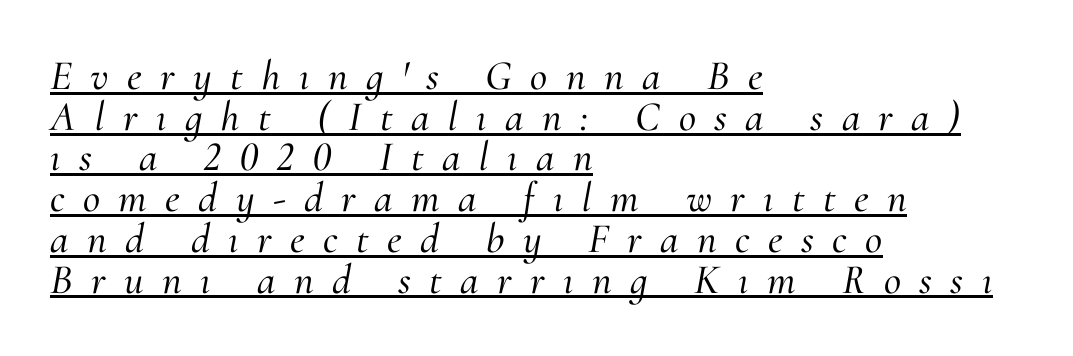
The block of text is dense from top to bottom, with scant space between rows. Little horizontal feet cap the strokes, marking this as serif type. Each letter keeps its own natural width here, so spacing adapts to shape. Look at the tracking — it's clearly loosened, letters drifting apart. The face used here has a pronounced slope to its letters.
